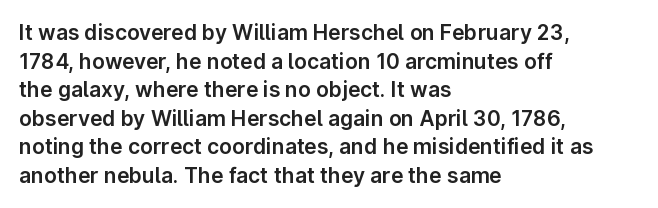
The image shows 21 px text type, upright; set left-aligned, normal line spacing (1.36x), normal letter spacing, not underlined.
